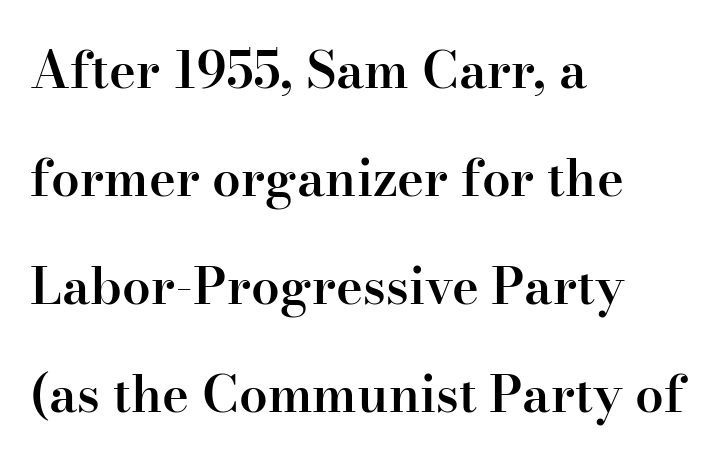
The image shows 51 px semibold serif type, upright; set left-aligned, loose line spacing (2.12x), normal letter spacing, not underlined; high stroke contrast and a small x-height.
